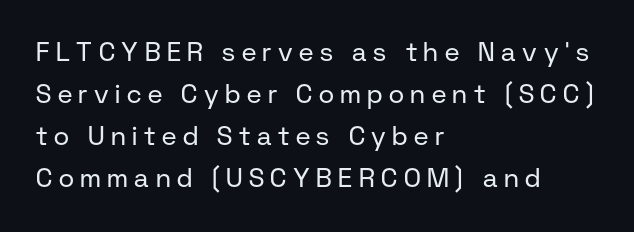
{"italic": "no", "bold": "no", "underline": "no", "align": "left", "line_spacing": "normal", "line_spacing_ratio": 1.61, "letter_spacing": "wide", "letter_spacing_em": 0.25, "glyph_px": 26}
